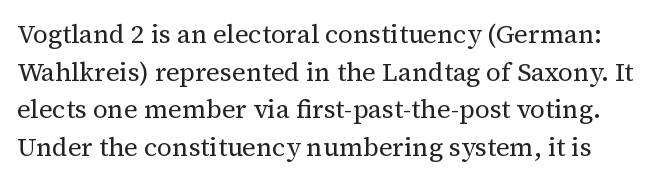
{"italic": "no", "bold": "no", "underline": "no", "line_spacing": "normal", "line_spacing_ratio": 1.45, "letter_spacing": "normal", "letter_spacing_em": 0.0, "glyph_px": 26}
